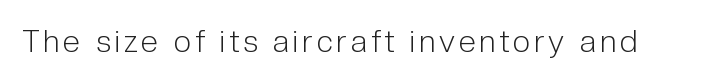
The passage shown is typed in a proportional face where columns would drift. The gap between lines stays unmarked. Serif or sans? Sans — the stroke terminals are bare. The lettering stays uniformly vertical, giving the passage a roman look.
